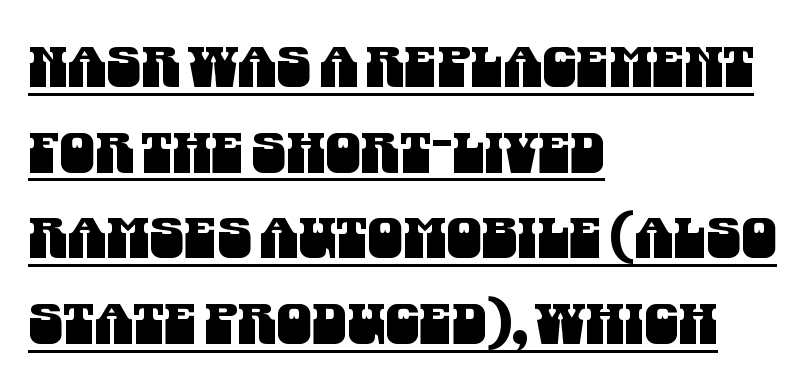
The image shows 56 px condensed sans-serif type; set left-aligned, normal line spacing (1.53x), normal letter spacing, underlined; medium stroke contrast and a large x-height.
